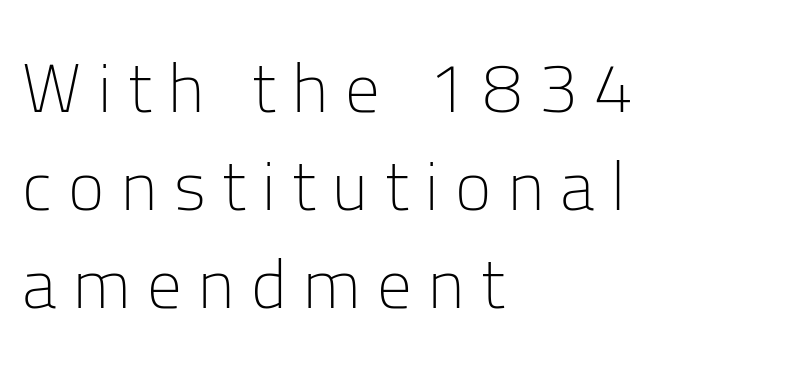
Q: Is the text bold? A: No.
Q: Is the text italic (slanted)? A: No, it is upright.
Q: Is the typeface a serif or a sans-serif typeface? A: Sans-serif.
Q: Is the text underlined? A: No.
Q: How is the paragraph aligned? A: Left-aligned.
Q: Is the spacing between letters normal or unusually wide? A: Unusually wide.
Q: Is the spacing between lines tight, normal or loose? A: Normal.
Q: Width (condensed, normal, or wide)? A: Normal.
Q: Stroke contrast? A: Low.
Q: x-height? A: Medium.
Q: Monospaced? A: No.
